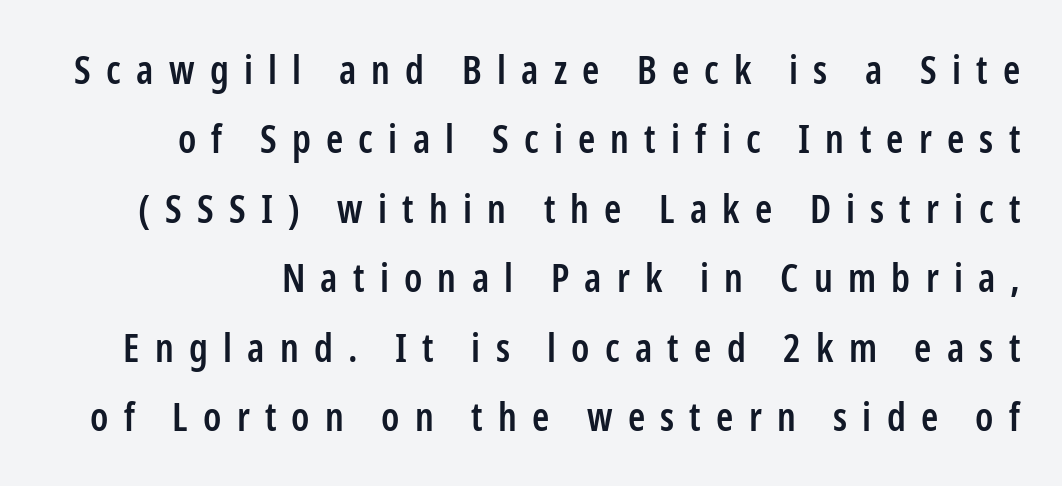
The image shows 39 px semibold, condensed sans-serif type, upright; set line spacing 1.78x, unusually wide letter spacing (+0.39 em), not underlined; low stroke contrast and a medium x-height.
